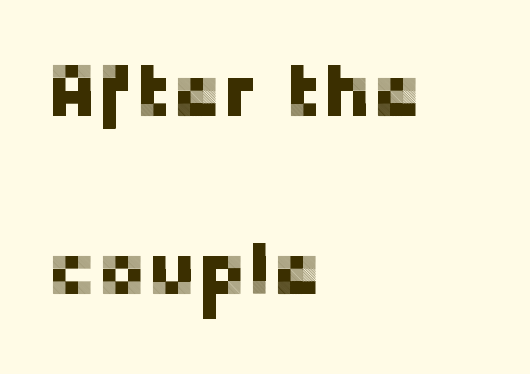
{"serif": "no", "italic": "no", "width": "normal", "stroke_contrast": "low", "x_height": "medium", "monospaced": "no", "underline": "no", "align": "left", "line_spacing": "loose", "line_spacing_ratio": 2.38, "letter_spacing": "normal", "letter_spacing_em": 0.0, "glyph_px": 75}
